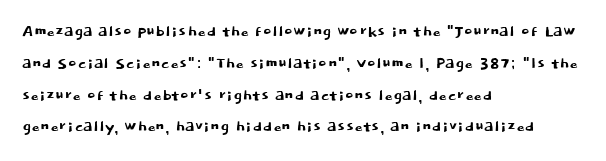
The letterforms sit shoulder to shoulder at normal distance. Ordinary non-slanted type is in use. All the whitespace from short lines collects on the right. The space between consecutive lines is moderate. The area under the type is left untouched.
